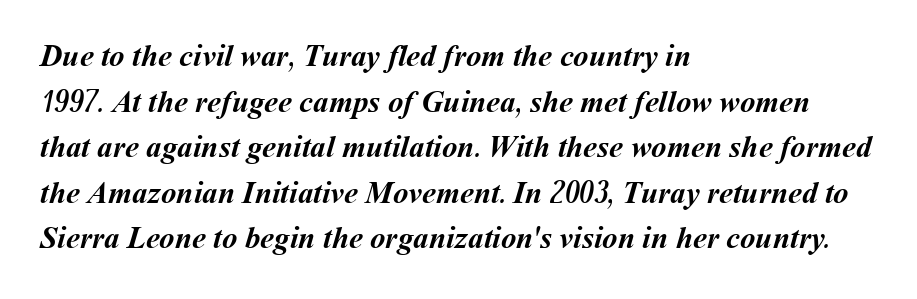
Q: Is the text bold? A: Yes.
Q: Is the text underlined? A: No.
Q: How is the paragraph aligned? A: Left-aligned.
Q: Is the spacing between letters normal or unusually wide? A: Normal.
Q: Is the spacing between lines tight, normal or loose? A: Normal.
Q: Width (condensed, normal, or wide)? A: Normal.
Q: Stroke contrast? A: Medium.
Q: x-height? A: Medium.
Q: Monospaced? A: No.
